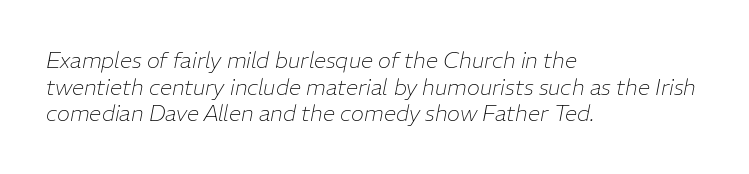
{"italic": "yes", "lean": "right", "slant_degrees": 11, "bold": "no", "underline": "no", "align": "left", "line_spacing_ratio": 1.21, "letter_spacing": "normal", "letter_spacing_em": 0.0, "glyph_px": 22}
